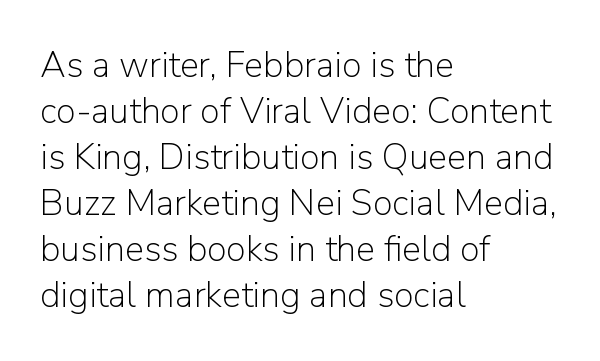
Q: Is the text bold? A: No.
Q: Is the text italic (slanted)? A: No, it is upright.
Q: Is the typeface a serif or a sans-serif typeface? A: Sans-serif.
Q: Is the text underlined? A: No.
Q: How is the paragraph aligned? A: Left-aligned.
Q: Is the spacing between letters normal or unusually wide? A: Normal.
Q: Is the spacing between lines tight, normal or loose? A: Normal.
Q: Width (condensed, normal, or wide)? A: Normal.
Q: Stroke contrast? A: Low.
Q: x-height? A: Medium.
Q: Monospaced? A: No.
